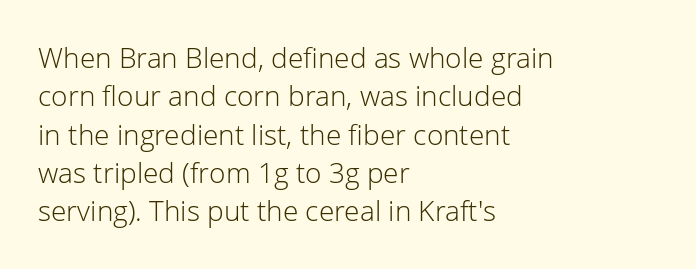
Q: Is the text bold? A: No.
Q: Is the text italic (slanted)? A: No, it is upright.
Q: Is the typeface a serif or a sans-serif typeface? A: Sans-serif.
Q: Is the text underlined? A: No.
Q: How is the paragraph aligned? A: Left-aligned.
Q: Is the spacing between letters normal or unusually wide? A: Normal.
Q: Is the spacing between lines tight, normal or loose? A: Normal.
Q: Width (condensed, normal, or wide)? A: Normal.
Q: Stroke contrast? A: Low.
Q: x-height? A: Medium.
Q: Monospaced? A: No.
